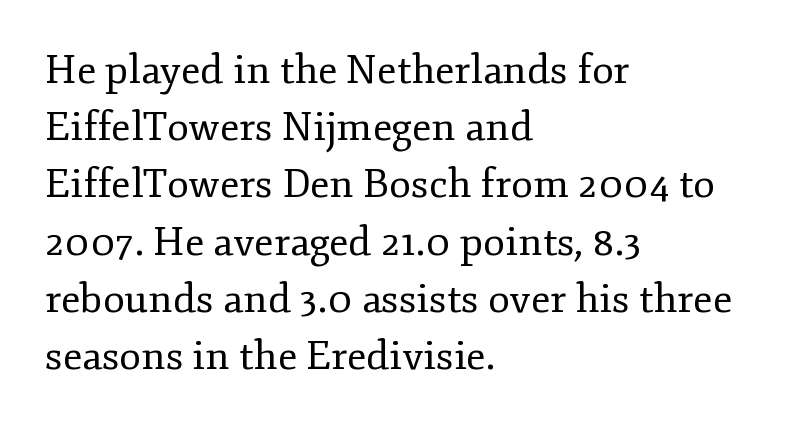
The image shows 40 px regular-weight serif type, upright; set left-aligned, normal line spacing (1.43x), normal letter spacing, not underlined; low stroke contrast and a small x-height.
